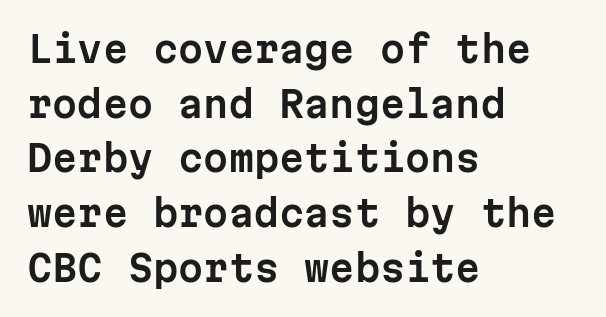
Q: Is the text italic (slanted)? A: No, it is upright.
Q: Is the typeface a serif or a sans-serif typeface? A: Sans-serif.
Q: Is the text underlined? A: No.
Q: How is the paragraph aligned? A: Left-aligned.
Q: Is the spacing between letters normal or unusually wide? A: Normal.
Q: Is the spacing between lines tight, normal or loose? A: Normal.
Q: Width (condensed, normal, or wide)? A: Normal.
Q: Stroke contrast? A: Low.
Q: x-height? A: Medium.
Q: Monospaced? A: Yes.
